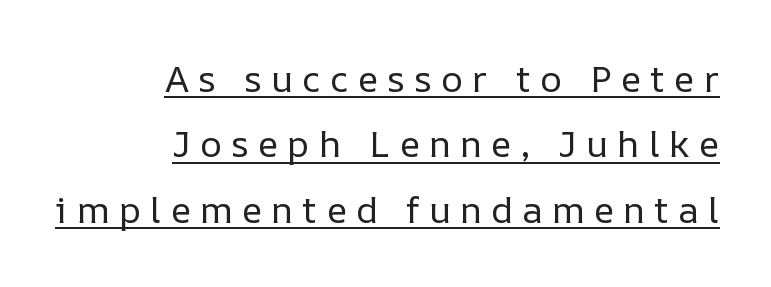
The image shows 37 px regular-weight type, upright; set right-aligned, line spacing 1.77x, unusually wide letter spacing (+0.25 em), underlined; low stroke contrast and a medium x-height.
